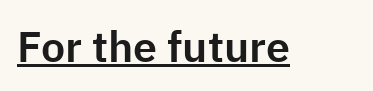
Upright lettering throughout. Descenders here cross a horizontal rule under the line. A typesetter would call this proportional, since set widths differ per character. Look at the bottom of the vertical strokes: they stop flat, with no serifs.
